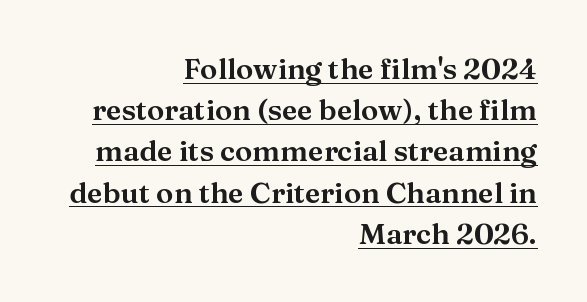
{"serif": "yes", "italic": "no", "width": "normal", "stroke_contrast": "medium", "x_height": "medium", "monospaced": "no", "underline": "yes", "align": "right", "line_spacing": "normal", "line_spacing_ratio": 1.42, "letter_spacing": "normal", "letter_spacing_em": 0.0, "glyph_px": 29}
